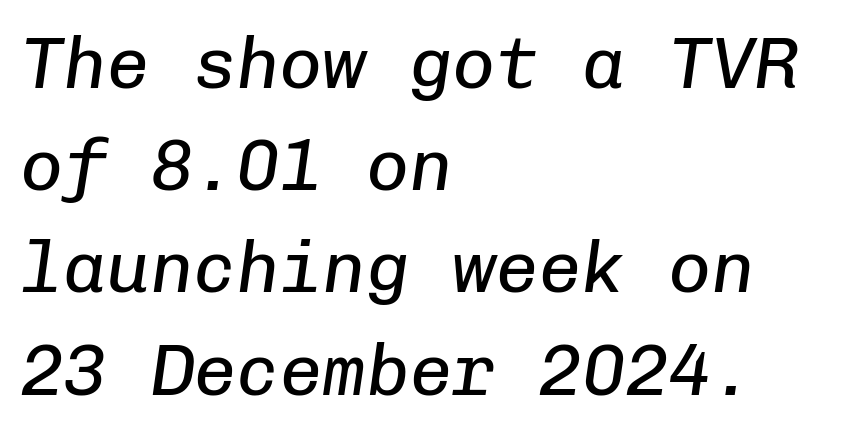
The image shows 72 px regular-weight type, italic (leaning right), monospaced; set left-aligned, normal line spacing (1.42x), normal letter spacing, not underlined; low stroke contrast and a medium x-height.
